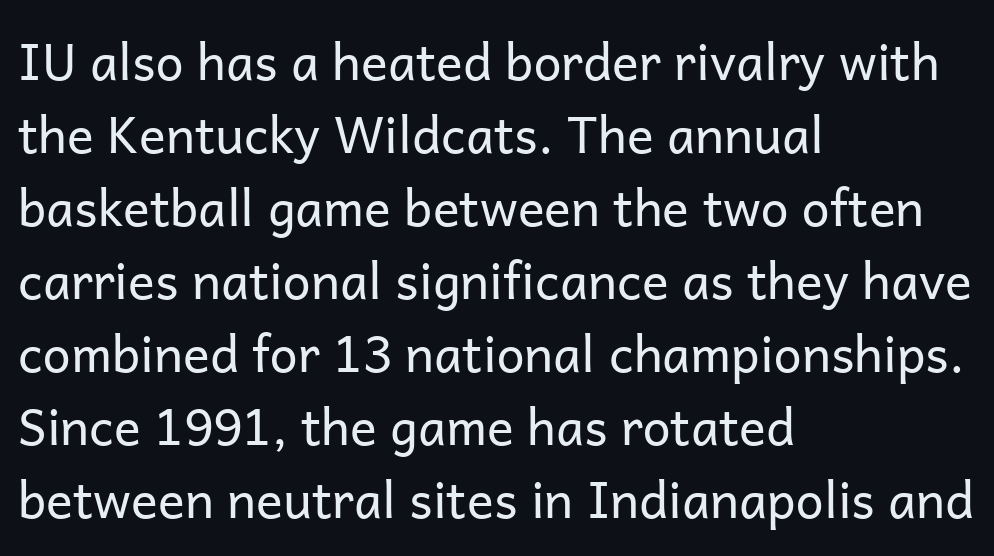
Q: Is the text bold? A: No.
Q: Is the text italic (slanted)? A: No, it is upright.
Q: Is the typeface a serif or a sans-serif typeface? A: Sans-serif.
Q: Is the text underlined? A: No.
Q: How is the paragraph aligned? A: Left-aligned.
Q: Is the spacing between letters normal or unusually wide? A: Normal.
Q: Is the spacing between lines tight, normal or loose? A: Normal.
Q: Width (condensed, normal, or wide)? A: Normal.
Q: Stroke contrast? A: Low.
Q: x-height? A: Medium.
Q: Monospaced? A: No.
